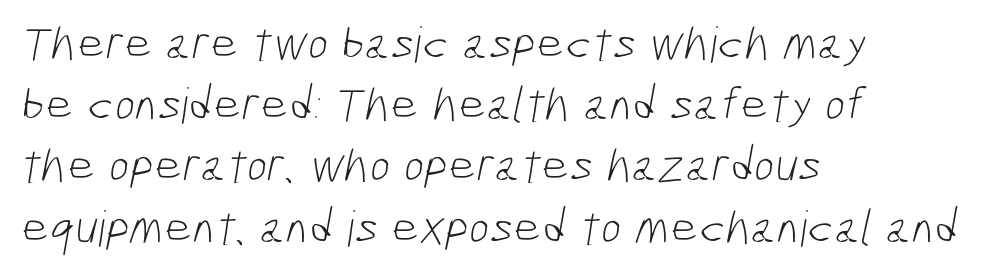
{"serif": "no", "bold": "no", "weight": "light", "width": "condensed", "stroke_contrast": "low", "x_height": "medium", "monospaced": "no", "underline": "no", "align": "left", "line_spacing": "normal", "line_spacing_ratio": 1.25, "letter_spacing": "normal", "letter_spacing_em": 0.0, "glyph_px": 49}
